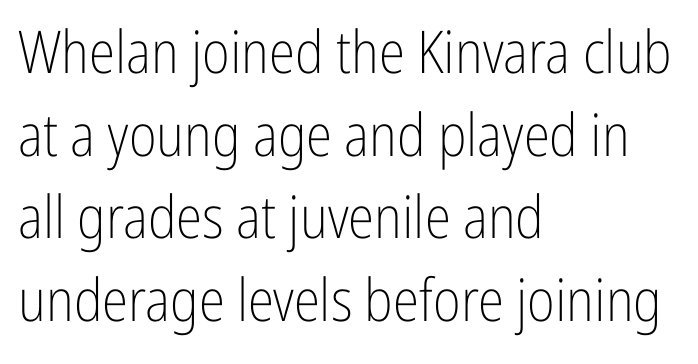
{"serif": "no", "italic": "no", "bold": "no", "weight": "light", "width": "condensed", "stroke_contrast": "low", "x_height": "medium", "monospaced": "no", "underline": "no", "align": "left", "line_spacing": "normal", "line_spacing_ratio": 1.4, "letter_spacing": "normal", "letter_spacing_em": 0.0, "glyph_px": 59}
